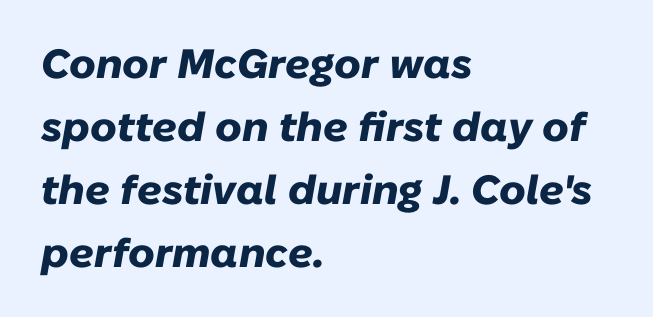
{"italic": "yes", "lean": "right", "slant_degrees": 10, "bold": "yes", "weight": "heavy", "width": "normal", "stroke_contrast": "low", "x_height": "medium", "monospaced": "no", "underline": "no", "align": "left", "line_spacing": "normal", "line_spacing_ratio": 1.54, "letter_spacing": "normal", "letter_spacing_em": 0.0, "glyph_px": 41}
